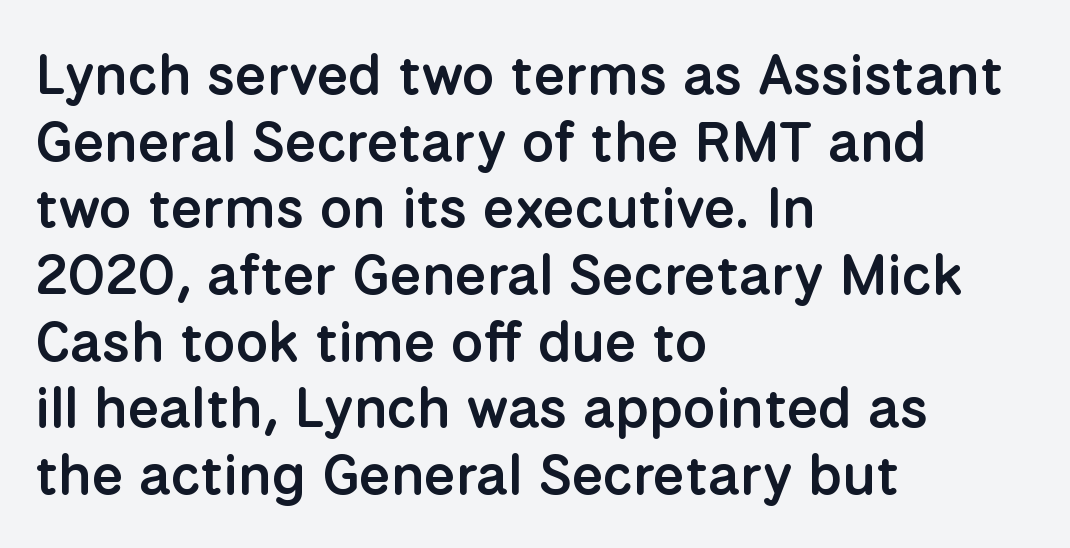
The lettering holds an erect, upright posture throughout. The face used here is proportionally spaced, like ordinary book or web type. Letterform terminals end flat and unadorned throughout the passage. Has an underline been added? It has not. Is the letter spacing exaggerated? No — it looks like the ordinary default.
